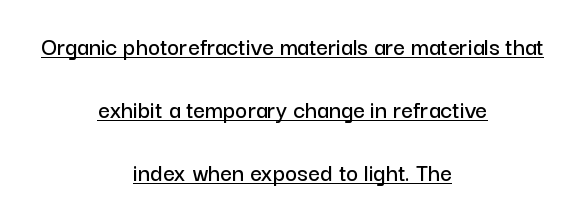
The image shows 26 px text type, upright; set centered, loose line spacing (2.43x), normal letter spacing, underlined.
